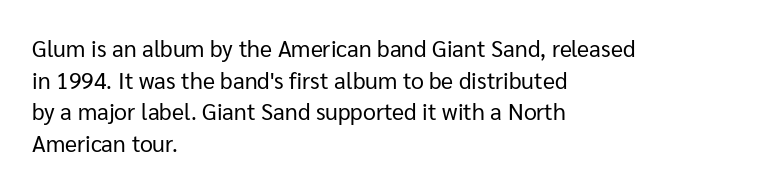
A roman cut, with each character standing at attention. Line spacing here is normal. The text block is weighted toward the left margin, trailing off unevenly rightward. Lines of text with bare space underneath. Nothing unusual about the tracking: characters are spaced as the font intends. A quiet, ordinary-to-light weight characterises the typeface.
